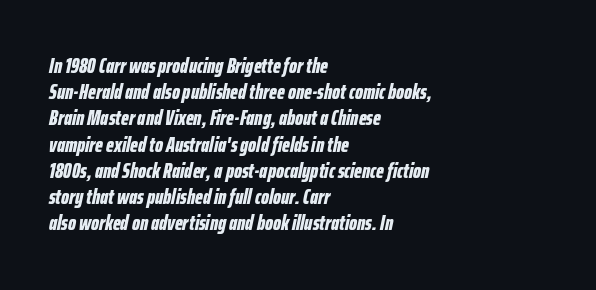
The axis of the letterforms is tilted away from vertical. The space between consecutive lines is moderate. The rendering uses a bold face; every stroke is thick and dark. The face used here is rendered with its standard letterfit.
